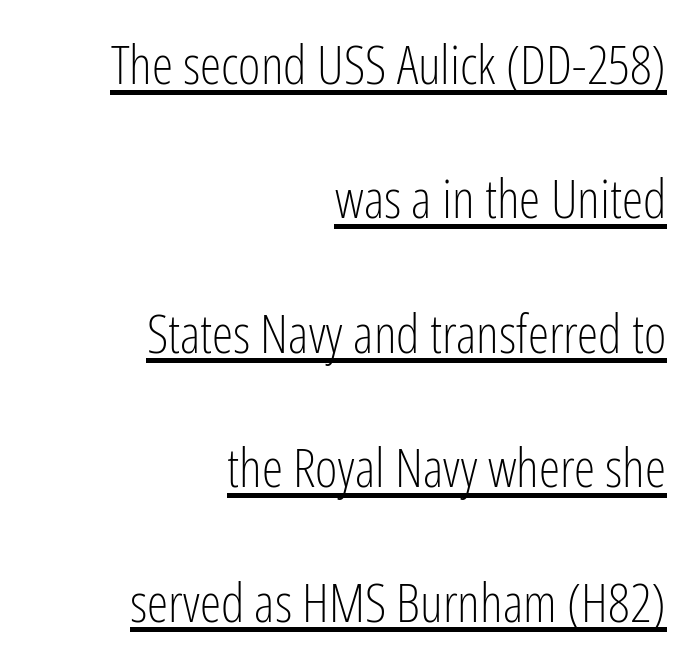
A typesetter would call this proportional, since set widths differ per character. Stems here are at most as thick as an everyday book face. The letters stand upright; this is a roman face. Horizontally, the lines are justified to the trailing edge only. Each letter's strokes conclude bluntly, with no projecting serifs. Somebody hit Ctrl+U on this one — the words are underlined.
